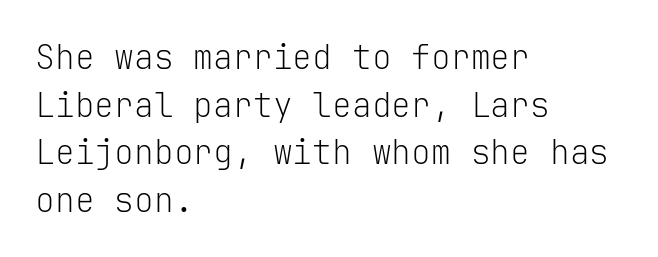
{"serif": "no", "italic": "no", "bold": "no", "weight": "light", "width": "normal", "stroke_contrast": "low", "x_height": "medium", "monospaced": "yes", "underline": "no", "align": "left", "line_spacing": "normal", "line_spacing_ratio": 1.44, "letter_spacing": "normal", "letter_spacing_em": 0.0, "glyph_px": 33}
